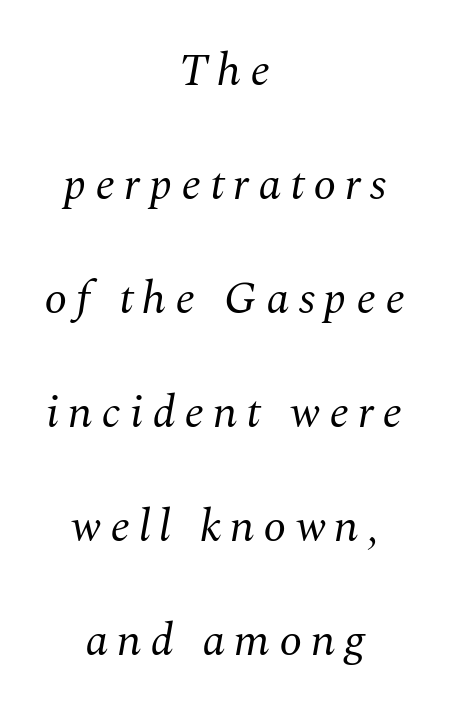
Observe the lean: these are italic letterforms. Does the leading feel generous? Absolutely, it's lavish. Alignment: centered. Note: serifs present on the glyphs. You could not count columns in this text — the font is proportionally spaced.
